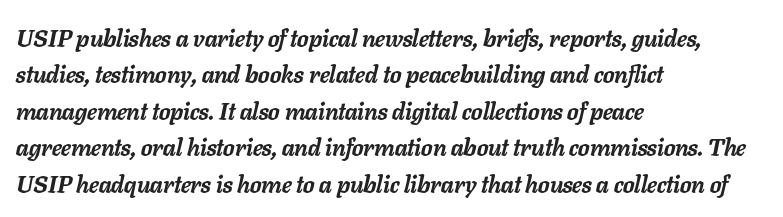
A classic flush-left, rag-right setting is used for this passage. Strokes here are thick enough to call this a true bold. These lines sit exactly where default settings would place them. Bare-footed words on every line.
